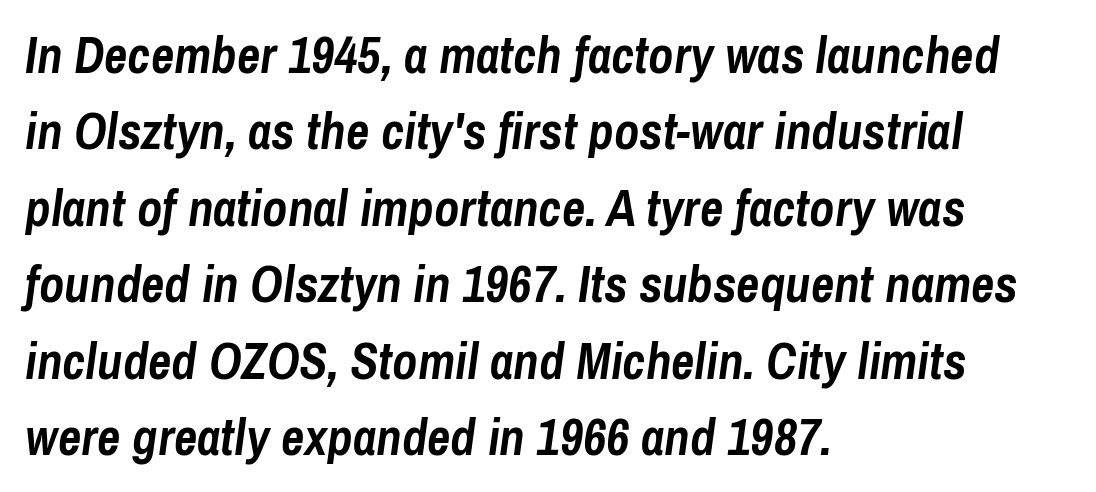
The image shows 51 px semibold, condensed type, italic (leaning right); set left-aligned, normal line spacing (1.5x), normal letter spacing, not underlined; low stroke contrast and a medium x-height.
